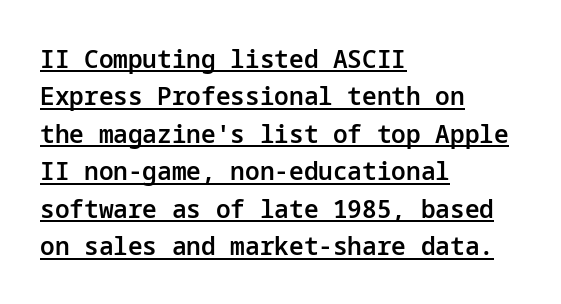
{"italic": "no", "bold": "semi", "underline": "yes", "align": "left", "line_spacing": "normal", "line_spacing_ratio": 1.44, "letter_spacing": "normal", "letter_spacing_em": 0.0, "glyph_px": 26}
